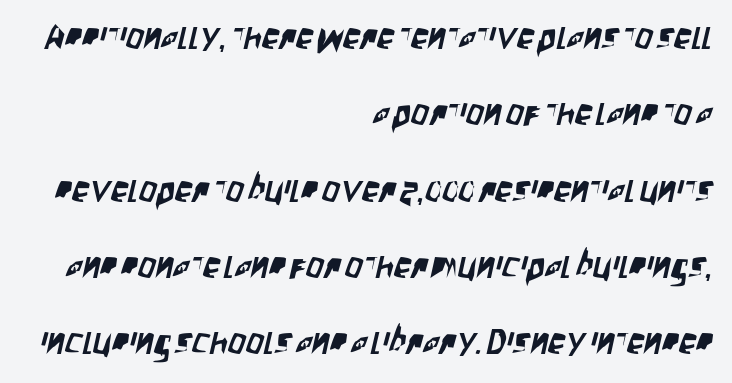
Stroke terminals: plain, sans-serif. Tracking value appears to be zero — textbook default spacing. Clear beneath every line of the passage. Is there much room between lines? Yes — plenty of vertical air separates them. The paragraph has a hard right edge and a soft left edge. Varying glyph widths throughout — classic text-font behaviour.
